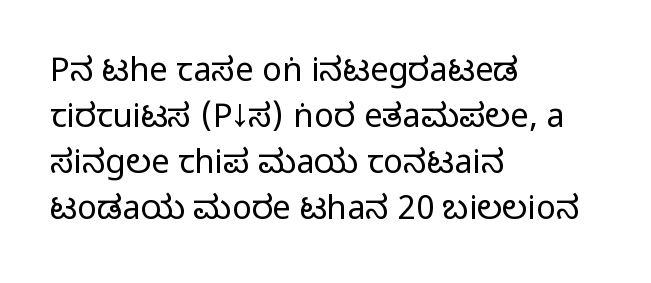
You can tell it's not italic because the verticals are truly vertical. The strip under each line holds only bare page. Spacing verdict: proportional, widths tailored to each character. Horizontal bands of white between lines are of average thickness.
